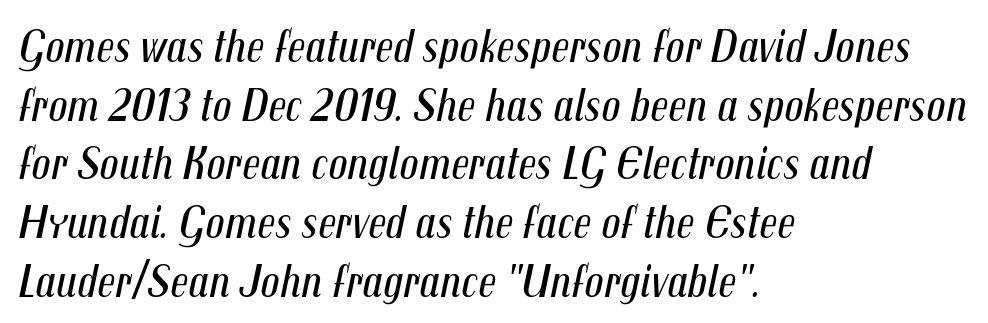
Note the varied advance widths — an 'i' is clearly narrower than an 'm'. Plain, unruled lines of type. Nothing unusual about the tracking: characters are spaced as the font intends. One glance says typical: line gaps are just what's usual.
